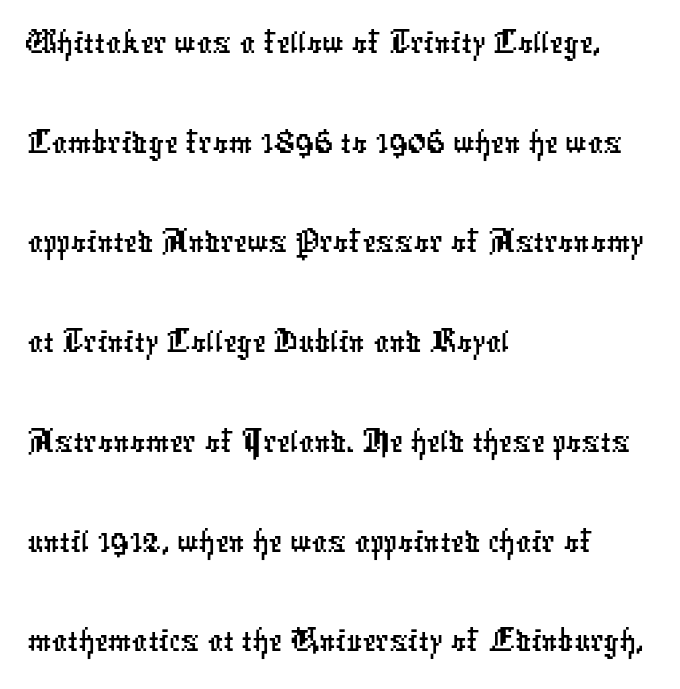
Q: Is the typeface a serif or a sans-serif typeface? A: Sans-serif.
Q: Is the text underlined? A: No.
Q: How is the paragraph aligned? A: Left-aligned.
Q: Is the spacing between letters normal or unusually wide? A: Normal.
Q: Is the spacing between lines tight, normal or loose? A: Normal.
Q: Width (condensed, normal, or wide)? A: Condensed.
Q: Stroke contrast? A: Low.
Q: x-height? A: Medium.
Q: Monospaced? A: No.
